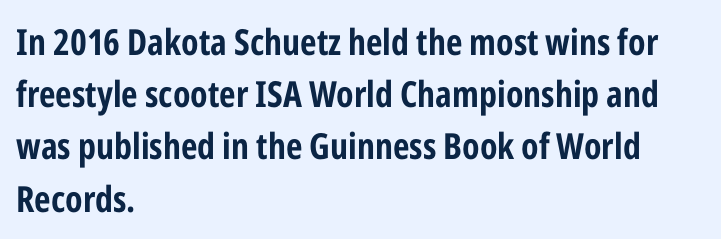
The face used here is rendered with its standard letterfit. The face used here has the dense, thick strokes of a bold. Does the lettering tilt? It doesn't — this is upright. Baseline-to-baseline distance is the conventional proportion of letter height. These lines are composed in type without serifs. Where is the straight margin? On the left.
